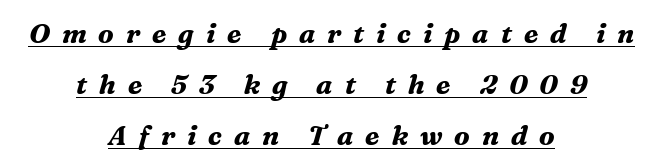
Q: Is the text bold? A: Yes.
Q: Is the text italic (slanted)? A: Yes, it leans right by about 16 degrees.
Q: Is the text underlined? A: Yes.
Q: How is the paragraph aligned? A: Centered.
Q: Is the spacing between letters normal or unusually wide? A: Unusually wide.
